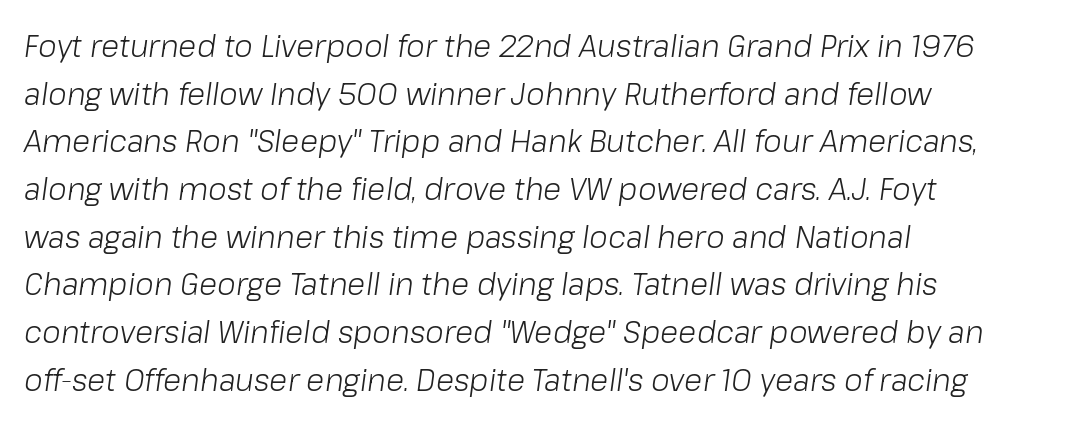
Descenders are the only things crossing below the line. Notice how the stems are inclined rather than vertical — that's the hallmark of italics. A light-to-regular cut is what we see here. What stands out about the letter spacing? Nothing — it is the standard amount. Compared with a centered layout, this one pins lines to the left instead.
